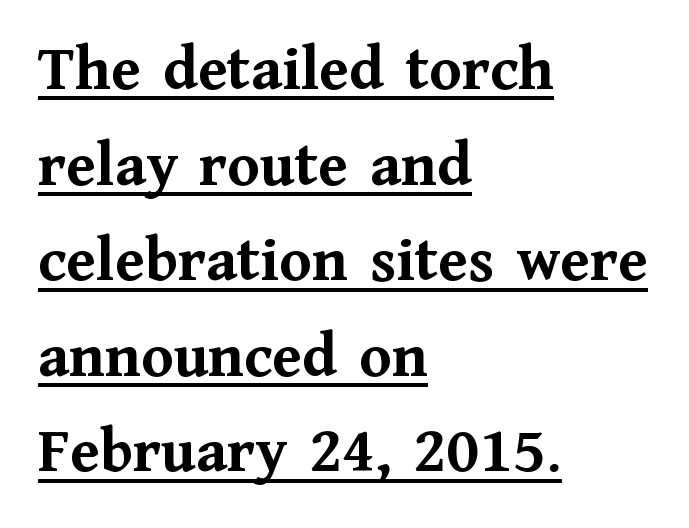
The text was rendered using a seriffed face with decorative stroke endings. You can tell it's not italic because the verticals are truly vertical. The specimen includes a rule beneath the text block's lines. Spacing verdict: proportional, widths tailored to each character. Students, note that the glyphs here touch the page at normal intervals.
